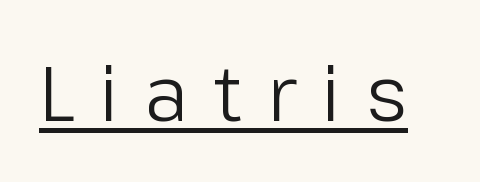
The image shows 76 px regular-weight sans-serif type, upright; set unusually wide letter spacing (+0.34 em), underlined; low stroke contrast and a medium x-height.
